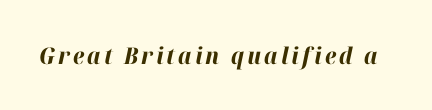
Bold? Absolutely — the strokes are thick and heavy. Rendered with sloped, italic letterforms. The gap between lines stays unmarked.
